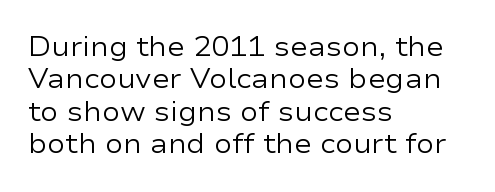
{"italic": "no", "bold": "no", "underline": "no", "align": "left", "line_spacing_ratio": 1.2, "letter_spacing": "normal", "letter_spacing_em": 0.0, "glyph_px": 27}
